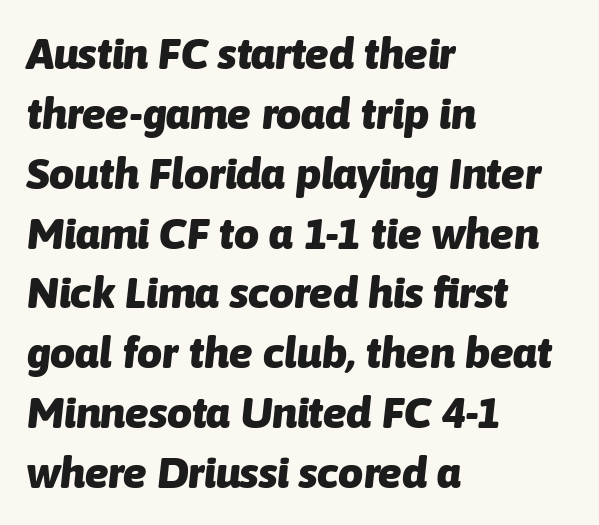
Q: Is the text bold? A: Yes.
Q: Is the text italic (slanted)? A: Yes, it leans right by about 6 degrees.
Q: Is the text underlined? A: No.
Q: How is the paragraph aligned? A: Left-aligned.
Q: Is the spacing between letters normal or unusually wide? A: Normal.
Q: Is the spacing between lines tight, normal or loose? A: Normal.
Q: Width (condensed, normal, or wide)? A: Normal.
Q: Stroke contrast? A: Low.
Q: x-height? A: Medium.
Q: Monospaced? A: No.
